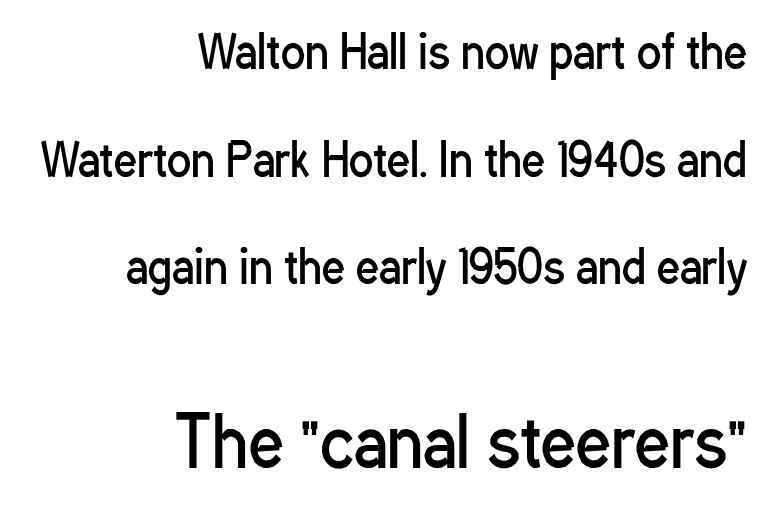
You could not count columns in this text — the font is proportionally spaced. Decoration check: the copy has no underline. Ink coverage per letter is moderate at most. Letter spacing: default. Caption: upper text group reduced, lower text group enlarged.
